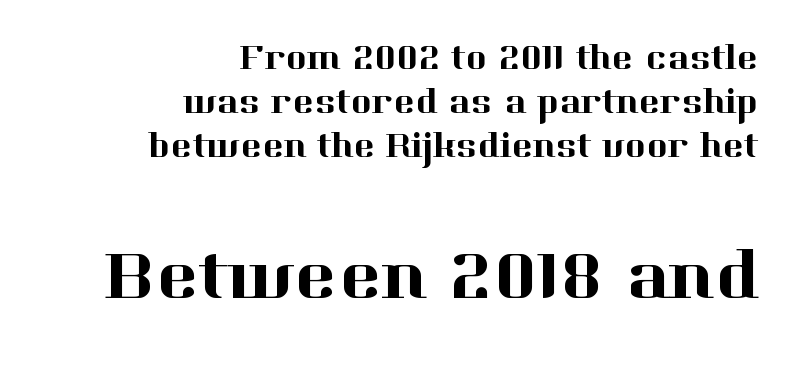
The image shows 72 px serif type, upright; set right-aligned, line spacing 1.22x, normal letter spacing, not underlined; the second (bottom) block is 2.0x larger; high stroke contrast and a medium x-height.
